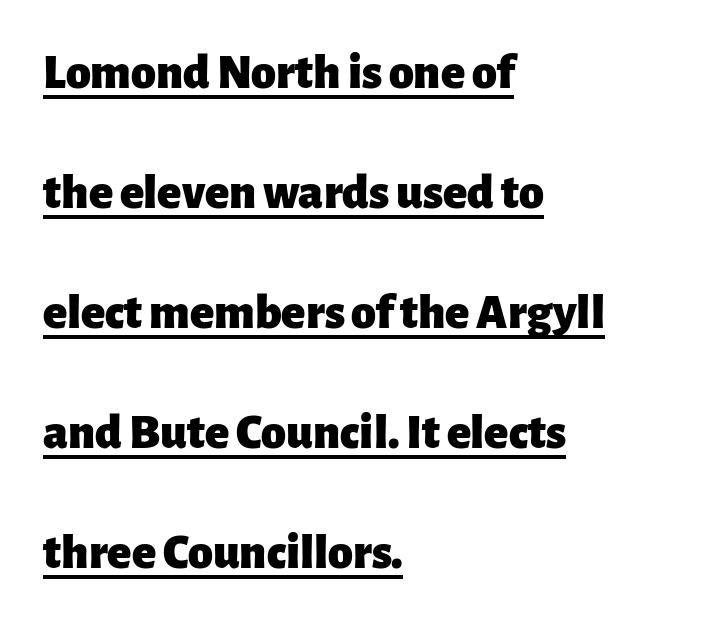
Each line starts at the same left margin while the right side varies. How heavy is the stroke? Heavy — this is a bold. Here the glyphs are tracked normally, forming tight word shapes. Examine the stroke ends and you'll find no serifs.
